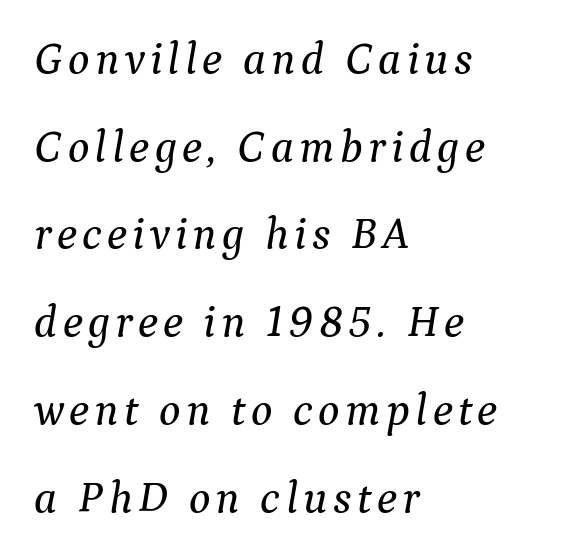
The image shows 45 px serif type, italic (leaning right); set left-aligned, loose line spacing (1.95x), not underlined; medium stroke contrast and a medium x-height.
